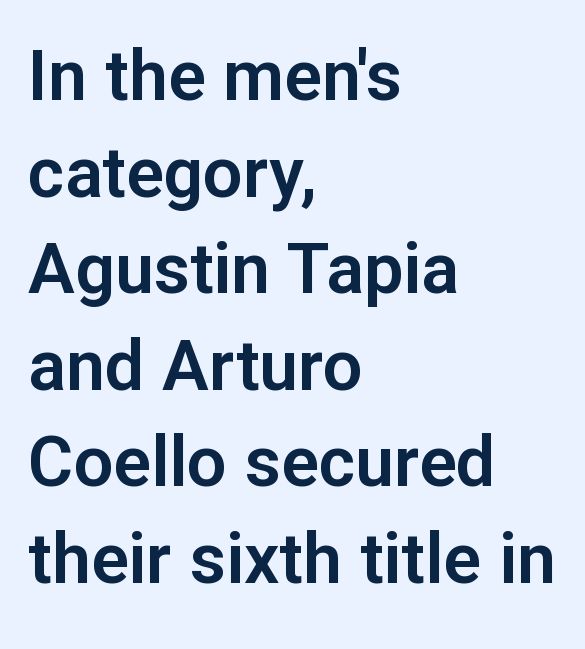
Do the characters align in a grid? No, the font is proportional. This is sans-serif lettering, the kind often seen on screens and signage. Vertical spacing — default. Rendered with straight, roman letterforms. Spacing between characters is what you'd get straight out of the box.
